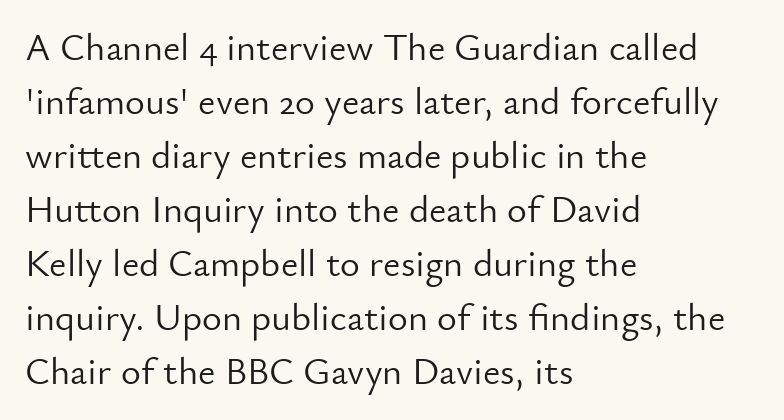
The image shows 38 px light sans-serif type, upright; set left-aligned, normal line spacing (1.42x), normal letter spacing, not underlined; low stroke contrast and a small x-height.
